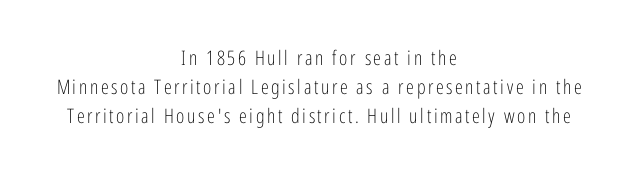
{"italic": "no", "bold": "no", "underline": "no", "align": "center", "line_spacing": "normal", "line_spacing_ratio": 1.44, "glyph_px": 20}
